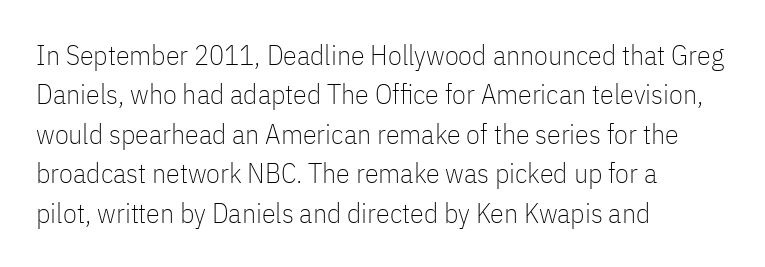
Q: Is the text bold? A: No.
Q: Is the text italic (slanted)? A: No, it is upright.
Q: Is the typeface a serif or a sans-serif typeface? A: Sans-serif.
Q: Is the text underlined? A: No.
Q: How is the paragraph aligned? A: Left-aligned.
Q: Is the spacing between letters normal or unusually wide? A: Normal.
Q: Is the spacing between lines tight, normal or loose? A: Normal.
Q: Width (condensed, normal, or wide)? A: Condensed.
Q: Stroke contrast? A: Low.
Q: x-height? A: Medium.
Q: Monospaced? A: No.
